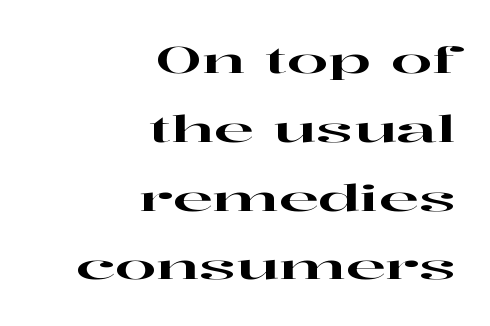
{"serif": "yes", "italic": "no", "width": "wide", "stroke_contrast": "high", "x_height": "medium", "monospaced": "no", "underline": "no", "align": "right", "line_spacing_ratio": 1.86, "letter_spacing": "normal", "letter_spacing_em": 0.0, "glyph_px": 37}
